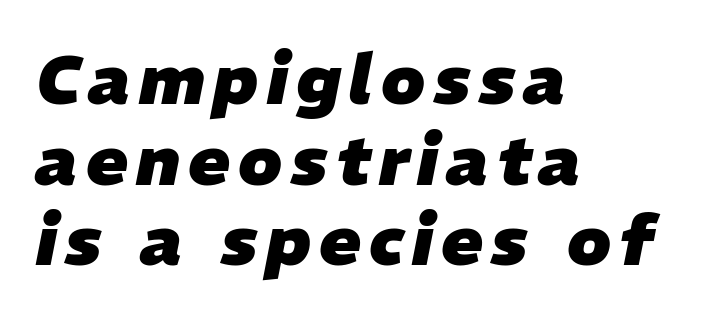
The image shows 69 px heavy type, italic (leaning right); set left-aligned, line spacing 1.17x, not underlined; low stroke contrast and a medium x-height.
